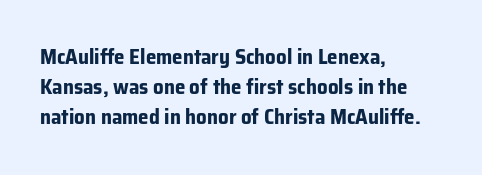
The font's upright variant was chosen for this text. These lines keep a tight, regular rhythm from letter to letter. Notice how thick the strokes are: this is what a full bold looks like. These lines sit exactly where default settings would place them.
